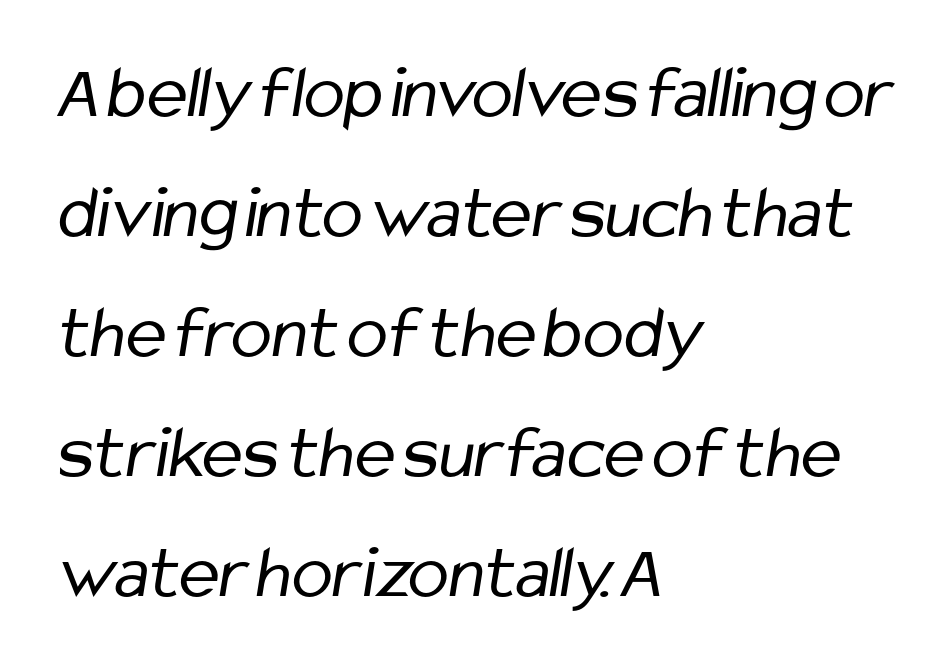
The image shows 76 px regular-weight, condensed sans-serif type; set left-aligned, normal line spacing (1.58x), normal letter spacing, not underlined; low stroke contrast and a medium x-height.
